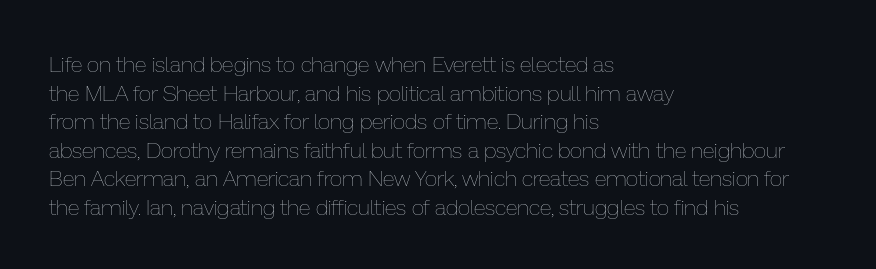
The image shows 22 px text type, upright; set left-aligned, normal line spacing (1.3x), normal letter spacing, not underlined.
